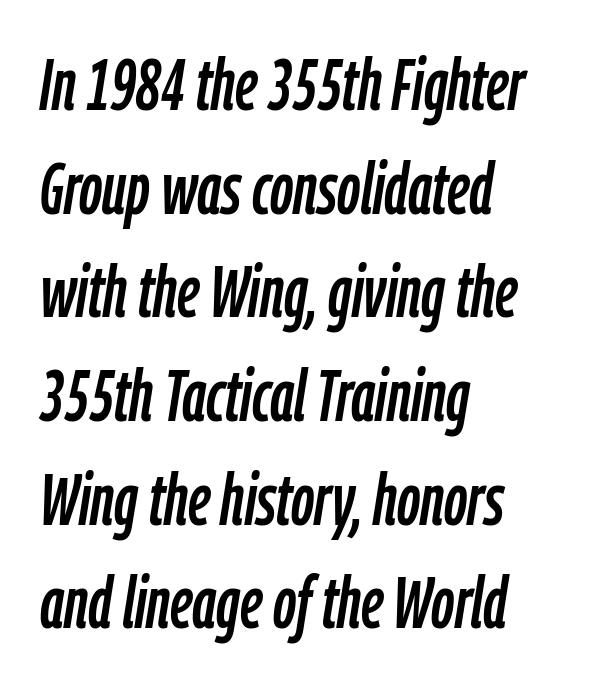
The image shows 72 px condensed type, italic (leaning right); set left-aligned, normal line spacing (1.44x), normal letter spacing, not underlined; low stroke contrast and a medium x-height.
